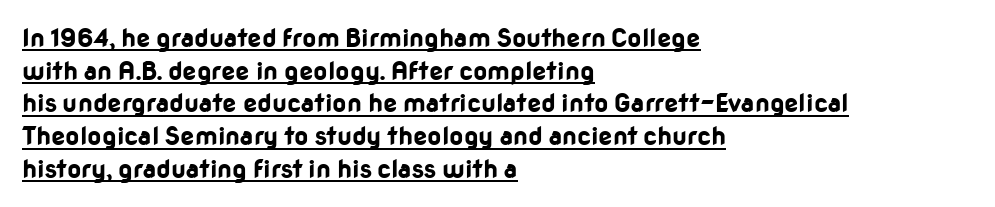
{"italic": "no", "bold": "yes", "underline": "yes", "align": "left", "line_spacing": "normal", "line_spacing_ratio": 1.31, "letter_spacing": "normal", "letter_spacing_em": 0.0, "glyph_px": 25}
